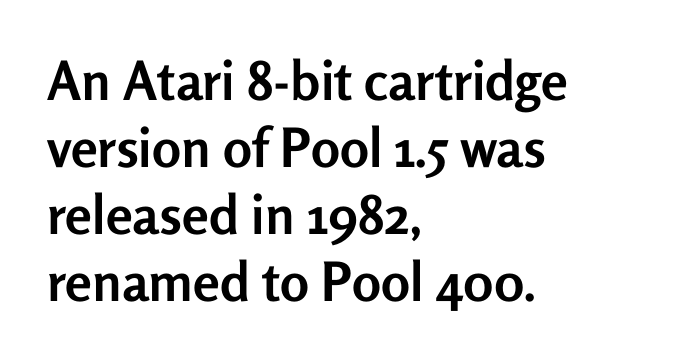
Q: Is the text bold? A: Yes.
Q: Is the text italic (slanted)? A: No, it is upright.
Q: Is the typeface a serif or a sans-serif typeface? A: Sans-serif.
Q: Is the text underlined? A: No.
Q: How is the paragraph aligned? A: Left-aligned.
Q: Is the spacing between letters normal or unusually wide? A: Normal.
Q: Width (condensed, normal, or wide)? A: Normal.
Q: Stroke contrast? A: Low.
Q: x-height? A: Medium.
Q: Monospaced? A: No.
